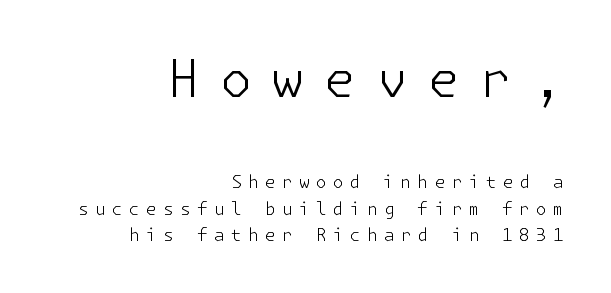
A roman cut, with each character standing at attention. These lines are set flush right with a ragged left edge. Horizontal bands of white between lines are of average thickness. This layout puts the oversized block above and the modest block below. Here the glyphs are tracked loosely, breaking word shapes into spaced letters. The words here are not underlined.
